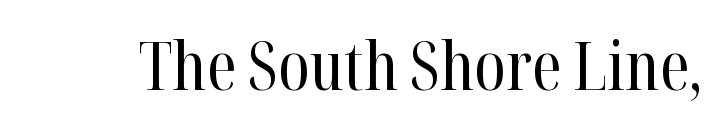
{"serif": "yes", "italic": "no", "bold": "no", "weight": "regular", "width": "condensed", "stroke_contrast": "high", "x_height": "medium", "monospaced": "no", "underline": "no", "letter_spacing": "normal", "letter_spacing_em": 0.0, "glyph_px": 68}
